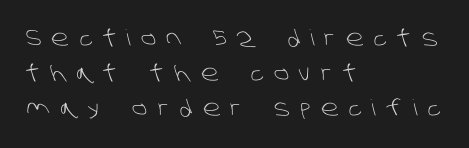
The image shows 22 px text type; set left-aligned, normal line spacing (1.6x), unusually wide letter spacing (+0.47 em), not underlined.
